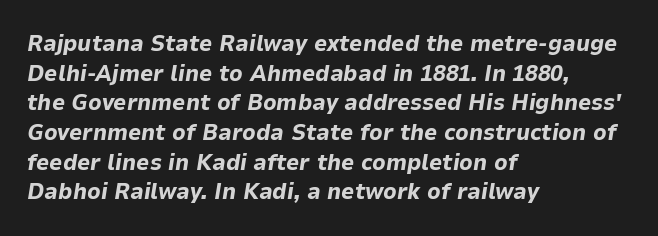
{"italic": "yes", "lean": "right", "slant_degrees": 9, "bold": "yes", "underline": "no", "align": "left", "line_spacing": "normal", "line_spacing_ratio": 1.29, "letter_spacing": "normal", "letter_spacing_em": 0.0, "glyph_px": 23}
